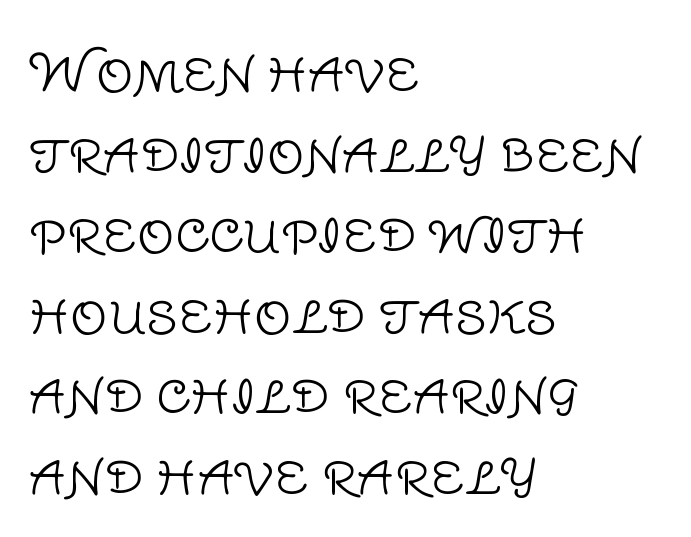
The letterforms sit at book weight or below. Looks like regular typesetting: each glyph gets only the width it needs. Plain, unruled lines of type. The line texture is even and compact thanks to regular tracking.
